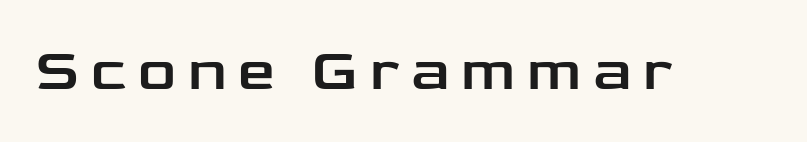
Q: Is the text italic (slanted)? A: No, it is upright.
Q: Is the typeface a serif or a sans-serif typeface? A: Sans-serif.
Q: Is the text underlined? A: No.
Q: Is the spacing between letters normal or unusually wide? A: Unusually wide.
Q: Width (condensed, normal, or wide)? A: Wide.
Q: Stroke contrast? A: Low.
Q: x-height? A: Medium.
Q: Monospaced? A: No.
